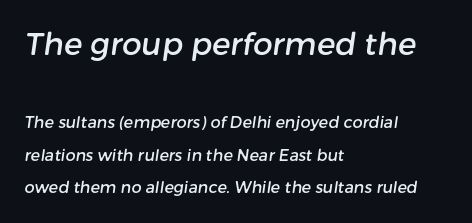
The image shows 31 px sans-serif type; set left-aligned, loose line spacing (2.04x), normal letter spacing, not underlined; the first (top) block is 1.94x larger; low stroke contrast and a medium x-height.
